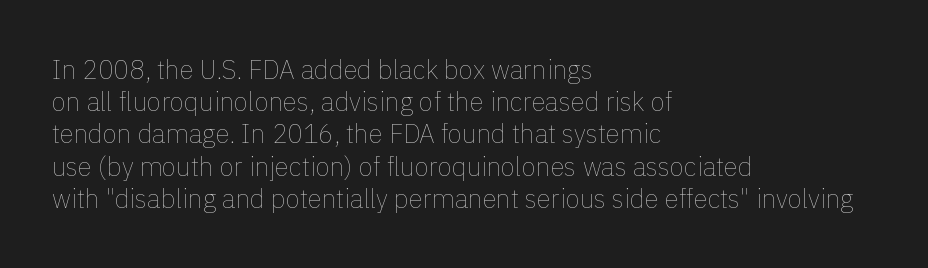
The image shows 26 px text type, upright; set left-aligned, line spacing 1.24x, normal letter spacing, not underlined.
